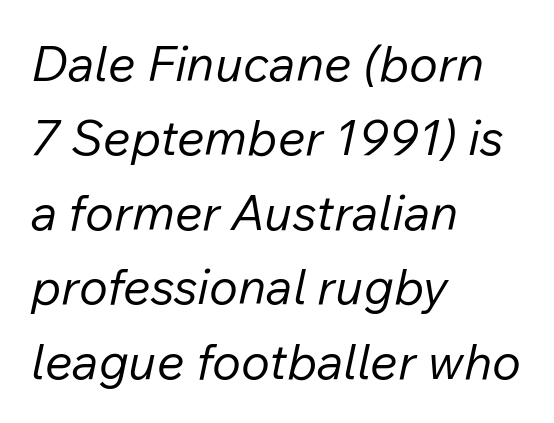
{"italic": "yes", "lean": "right", "slant_degrees": 12, "bold": "no", "weight": "regular", "width": "normal", "stroke_contrast": "low", "x_height": "medium", "monospaced": "no", "underline": "no", "align": "left", "line_spacing": "normal", "line_spacing_ratio": 1.52, "letter_spacing": "normal", "letter_spacing_em": 0.0, "glyph_px": 49}
